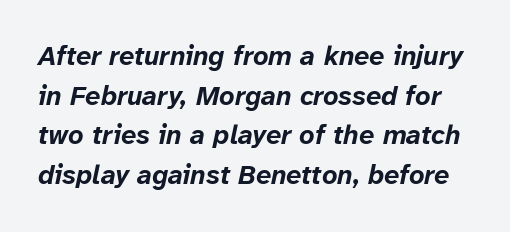
{"italic": "yes", "lean": "right", "slant_degrees": 12, "bold": "yes", "underline": "no", "line_spacing": "normal", "line_spacing_ratio": 1.47, "letter_spacing": "normal", "letter_spacing_em": 0.0, "glyph_px": 27}
